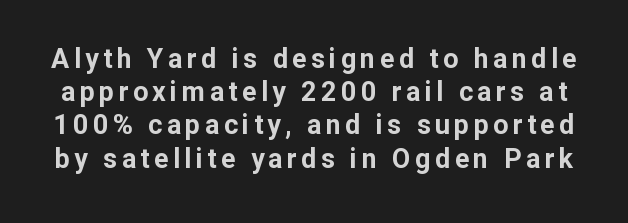
These lines were composed using upright roman letters. Students, this is bold: see how much ink each stroke carries. Decoration check: the copy has no underline.
